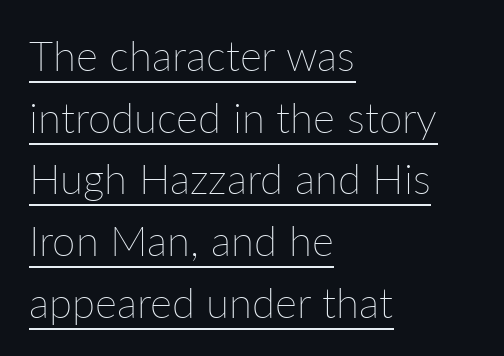
Notice how the passage keeps a crisp vertical edge on the left only. Normally led — the rows are evenly, conventionally spaced. Here the designer chose a conventional face with non-uniform glyph widths. Each word holds together tightly as a unit, with standard inter-letter gaps. Is this a heavy cut? Hardly; it is regular or lighter. The typesetter has applied underlining to the passage shown.
